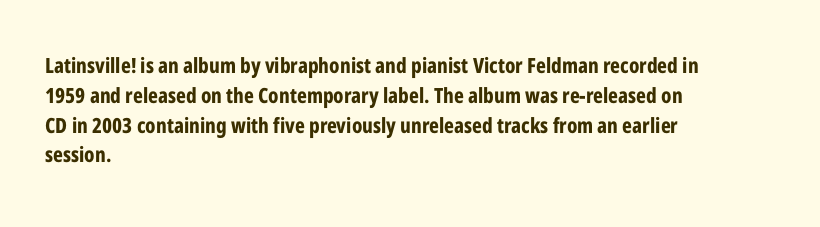
Q: Is the text bold? A: Yes.
Q: Is the text italic (slanted)? A: No, it is upright.
Q: Is the text underlined? A: No.
Q: How is the paragraph aligned? A: Left-aligned.
Q: Is the spacing between letters normal or unusually wide? A: Normal.
Q: Is the spacing between lines tight, normal or loose? A: Normal.
